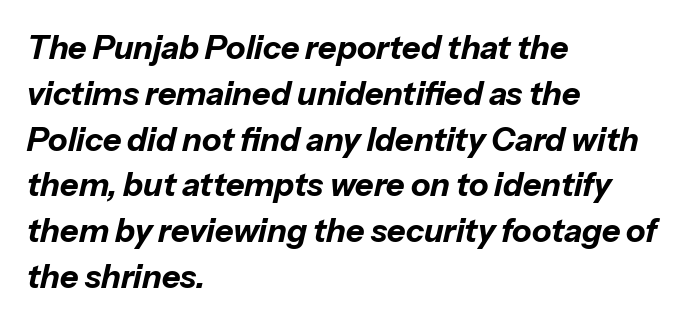
{"italic": "yes", "lean": "right", "slant_degrees": 13, "bold": "yes", "weight": "bold", "width": "normal", "stroke_contrast": "low", "x_height": "medium", "monospaced": "no", "underline": "no", "align": "left", "line_spacing": "normal", "line_spacing_ratio": 1.43, "letter_spacing": "normal", "letter_spacing_em": 0.0, "glyph_px": 32}
